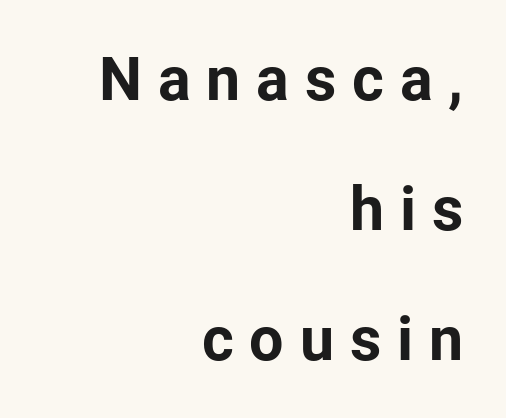
{"serif": "no", "italic": "no", "bold": "yes", "weight": "bold", "width": "normal", "stroke_contrast": "low", "x_height": "medium", "monospaced": "no", "underline": "no", "align": "right", "line_spacing": "loose", "line_spacing_ratio": 2.13, "letter_spacing": "wide", "letter_spacing_em": 0.26, "glyph_px": 61}
